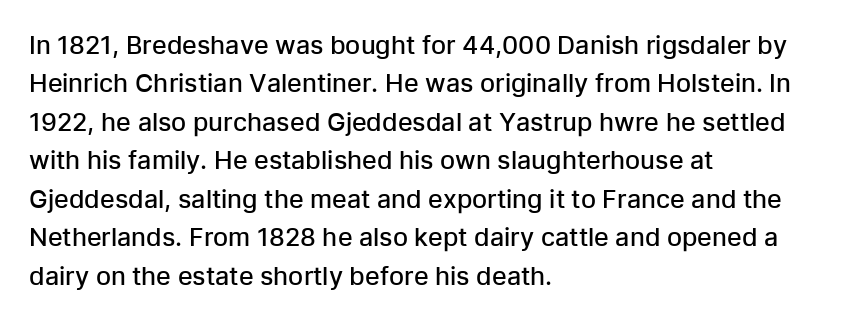
Has an underline been added? It has not. A typesetter would mark this as roman, not italic. The passage shown has conventional tracking throughout. The rows are spaced the way most documents space them. Each line starts at the same left margin while the right side varies. The font is running at a semibold setting, under full bold.
